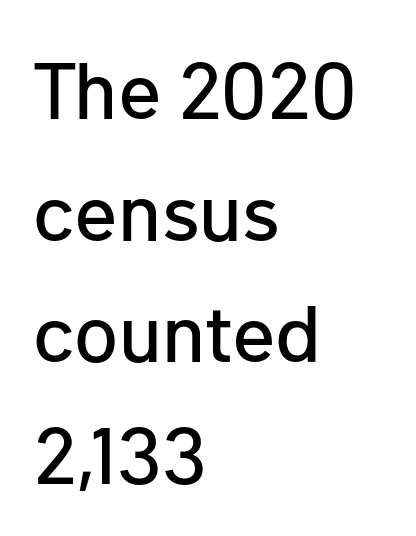
The passage is arranged the way most books set body copy — flush left. Is there much room between lines? A standard amount, neither cramped nor airy. Glyph-to-glyph distance matches everyday printed text. The typography opts for an upright posture over an oblique one. The face used here is proportionally spaced, like ordinary book or web type. The baseline area is clear.
